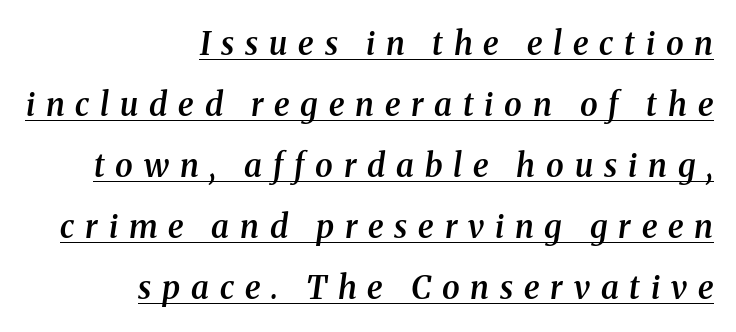
The image shows 32 px semibold serif type, italic (leaning right); set right-aligned, loose line spacing (1.91x), unusually wide letter spacing (+0.34 em), underlined; medium stroke contrast and a medium x-height.
